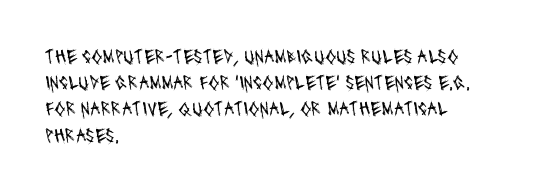
Quick note: interline space is typical. Unmarked baselines from the first word to the last. Stems here are at most as thick as an everyday book face. Observe the ordinary spacing: letters are neighbours, not strangers. This sample is left-justified, so line endings fall wherever the words run out.
